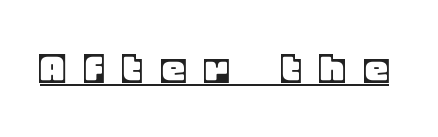
Posture: upright roman. Compared with typical body copy, the letter spacing here is much looser. Proportional: the letters do not fall into vertical columns. The lettering is marked with a stroke running underneath it.
